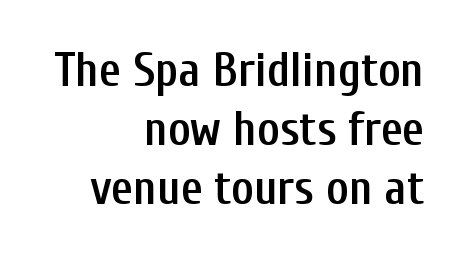
The image shows 48 px semibold, condensed sans-serif type, upright; set right-aligned, line spacing 1.23x, normal letter spacing, not underlined; low stroke contrast and a medium x-height.
